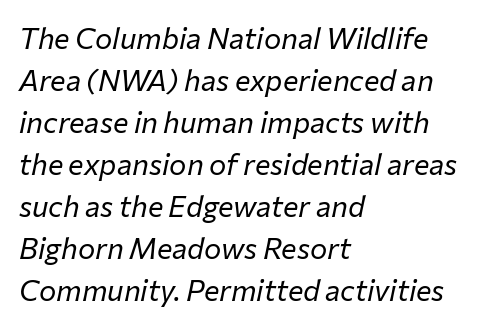
The image shows 29 px regular-weight type, italic (leaning right); set left-aligned, normal line spacing (1.45x), normal letter spacing, not underlined; low stroke contrast and a medium x-height.
